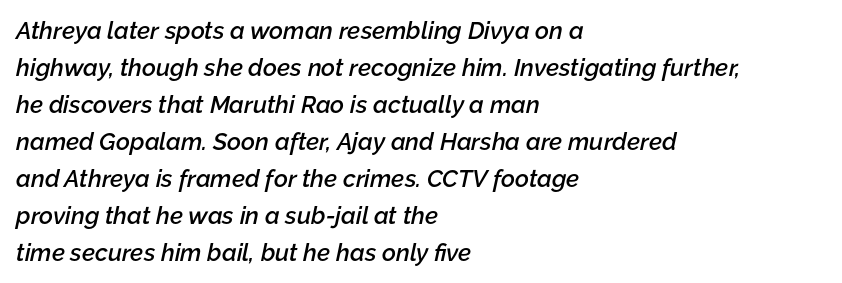
The image shows 24 px text type, italic (leaning right); set left-aligned, normal line spacing (1.54x), normal letter spacing, not underlined.
